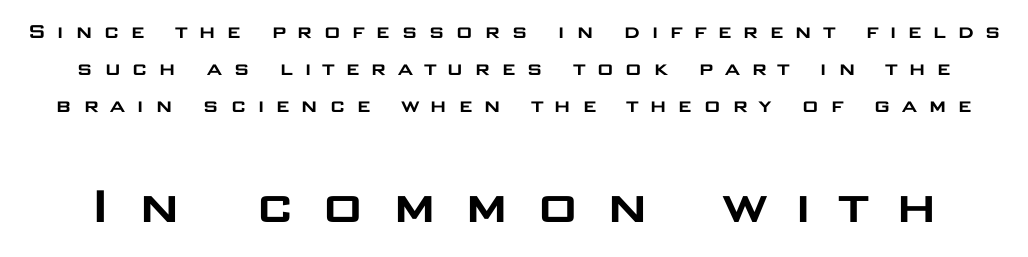
{"serif": "no", "italic": "no", "width": "wide", "stroke_contrast": "low", "x_height": "large", "monospaced": "no", "underline": "no", "line_spacing": "normal", "line_spacing_ratio": 1.54, "letter_spacing": "wide", "letter_spacing_em": 0.42, "larger_block": "second", "size_ratio": 2.46, "glyph_px": 59}
